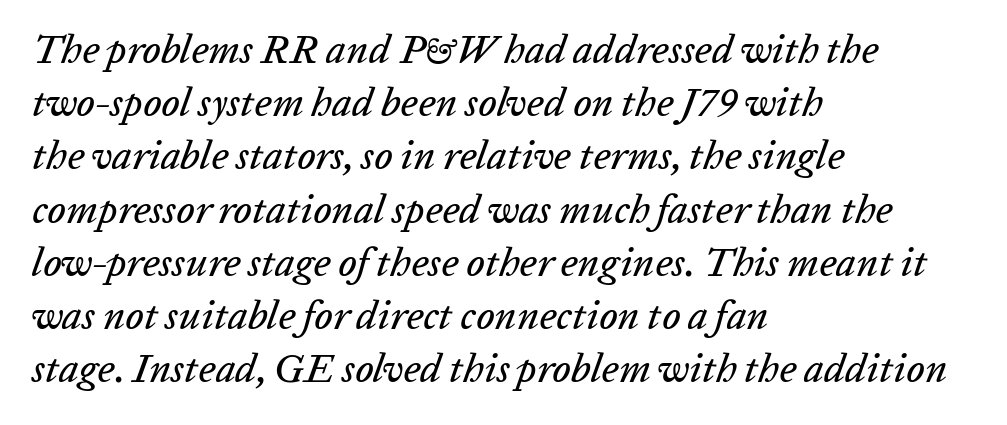
{"italic": "yes", "lean": "right", "slant_degrees": 20, "width": "normal", "stroke_contrast": "low", "x_height": "medium", "monospaced": "no", "underline": "no", "align": "left", "line_spacing": "normal", "line_spacing_ratio": 1.33, "letter_spacing": "normal", "letter_spacing_em": 0.0, "glyph_px": 40}
